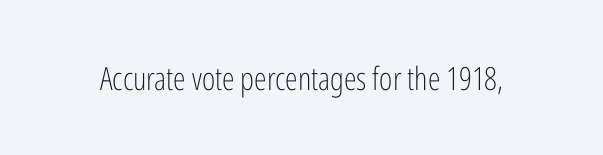
Descender tails drop into unmarked territory. Font category for this specimen: sans-serif. If you drew a line through each stem, it would be perfectly vertical. Nothing unusual about the tracking: characters are spaced as the font intends.
